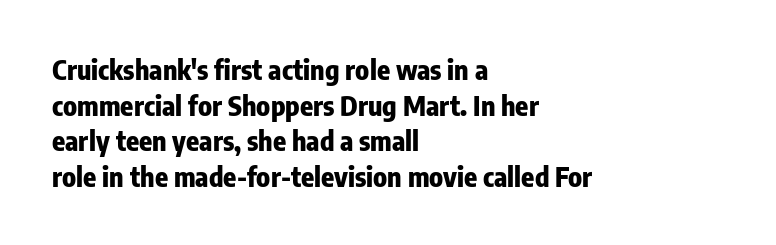
{"italic": "no", "bold": "yes", "underline": "no", "align": "left", "line_spacing": "normal", "line_spacing_ratio": 1.32, "letter_spacing": "normal", "letter_spacing_em": 0.0, "glyph_px": 27}
